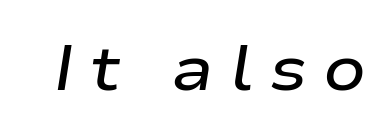
{"italic": "yes", "lean": "right", "slant_degrees": 9, "bold": "semi", "weight": "semibold", "width": "wide", "stroke_contrast": "low", "x_height": "medium", "monospaced": "no", "underline": "no", "letter_spacing": "wide", "letter_spacing_em": 0.25, "glyph_px": 63}
